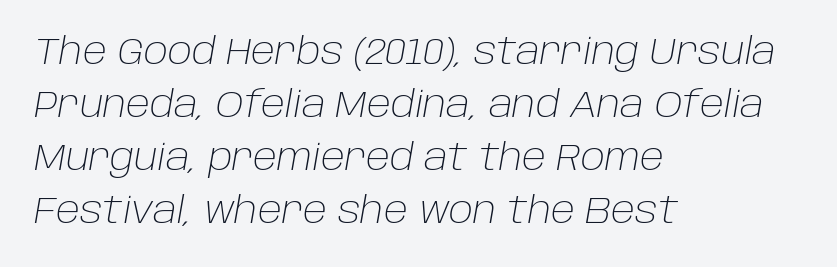
{"italic": "yes", "lean": "right", "slant_degrees": 10, "bold": "no", "weight": "light", "width": "normal", "stroke_contrast": "low", "x_height": "large", "monospaced": "no", "underline": "no", "align": "left", "line_spacing": "normal", "line_spacing_ratio": 1.47, "letter_spacing": "normal", "letter_spacing_em": 0.0, "glyph_px": 36}
